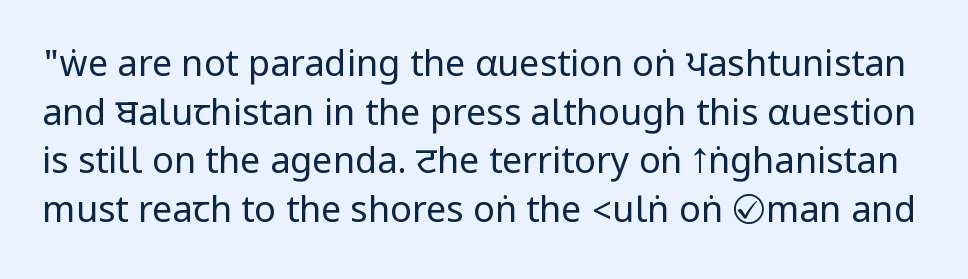
Q: Is the text bold? A: No.
Q: Is the text italic (slanted)? A: No, it is upright.
Q: Is the typeface a serif or a sans-serif typeface? A: Sans-serif.
Q: Is the text underlined? A: No.
Q: Is the spacing between letters normal or unusually wide? A: Normal.
Q: Is the spacing between lines tight, normal or loose? A: Normal.
Q: Width (condensed, normal, or wide)? A: Condensed.
Q: Stroke contrast? A: Low.
